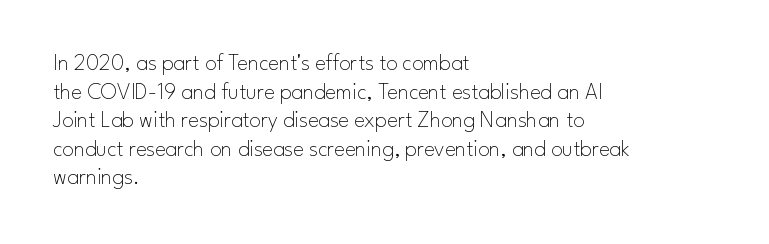
The image shows 23 px text type, upright; set left-aligned, line spacing 1.24x, normal letter spacing, not underlined.
